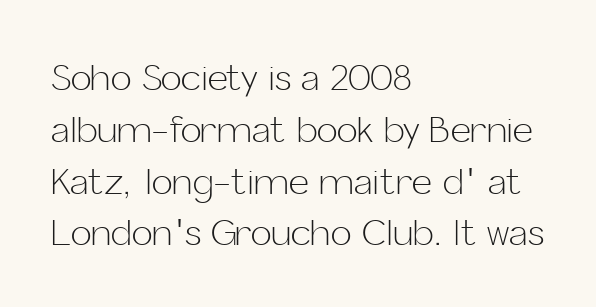
The image shows 35 px light sans-serif type, upright; set left-aligned, normal line spacing (1.48x), normal letter spacing, not underlined; low stroke contrast and a medium x-height.
